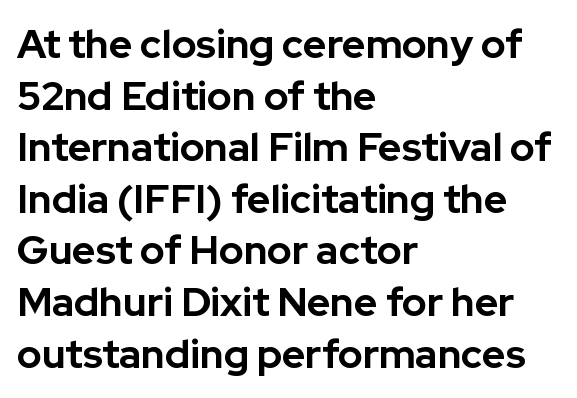
{"serif": "no", "italic": "no", "bold": "yes", "weight": "bold", "width": "normal", "stroke_contrast": "low", "x_height": "medium", "monospaced": "no", "underline": "no", "align": "left", "line_spacing": "normal", "line_spacing_ratio": 1.29, "letter_spacing": "normal", "letter_spacing_em": 0.0, "glyph_px": 40}
